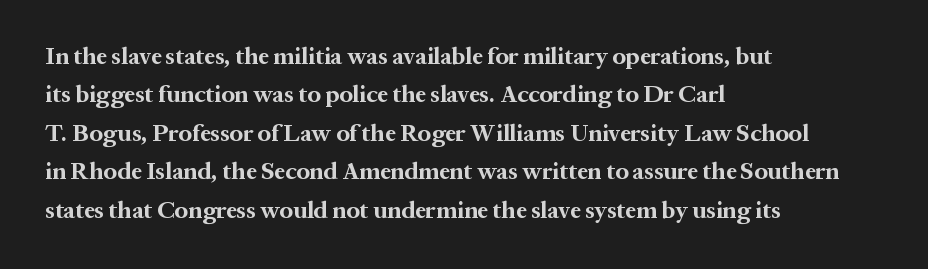
Q: Is the text bold? A: Yes.
Q: Is the text italic (slanted)? A: No, it is upright.
Q: Is the text underlined? A: No.
Q: How is the paragraph aligned? A: Left-aligned.
Q: Is the spacing between letters normal or unusually wide? A: Normal.
Q: Is the spacing between lines tight, normal or loose? A: Normal.
